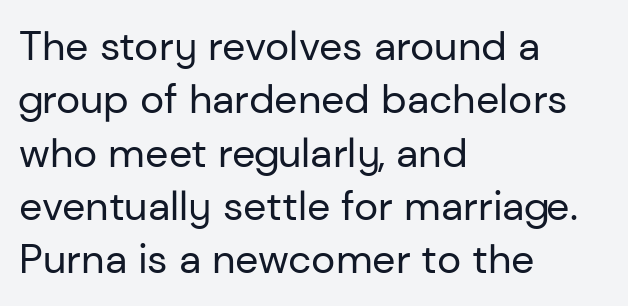
Q: Is the text bold? A: No.
Q: Is the text italic (slanted)? A: No, it is upright.
Q: Is the typeface a serif or a sans-serif typeface? A: Sans-serif.
Q: Is the text underlined? A: No.
Q: How is the paragraph aligned? A: Left-aligned.
Q: Is the spacing between letters normal or unusually wide? A: Normal.
Q: Is the spacing between lines tight, normal or loose? A: Normal.
Q: Width (condensed, normal, or wide)? A: Normal.
Q: Stroke contrast? A: Low.
Q: x-height? A: Medium.
Q: Monospaced? A: No.
